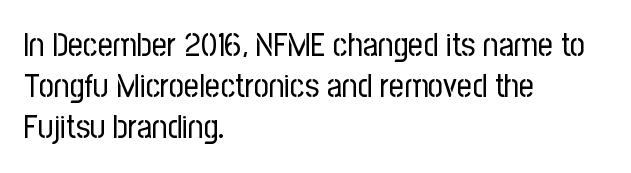
The image shows 33 px regular-weight, condensed sans-serif type, upright; set left-aligned, line spacing 1.24x, normal letter spacing, not underlined; low stroke contrast and a medium x-height.
